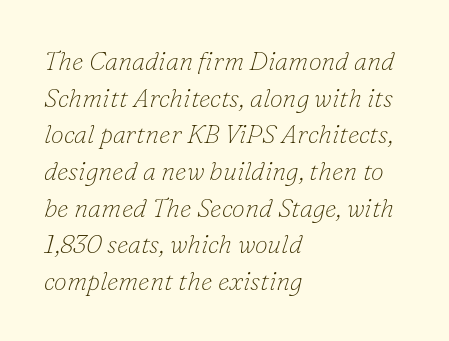
The image shows 26 px text type, italic (leaning right); set left-aligned, normal line spacing (1.41x), normal letter spacing, not underlined.
